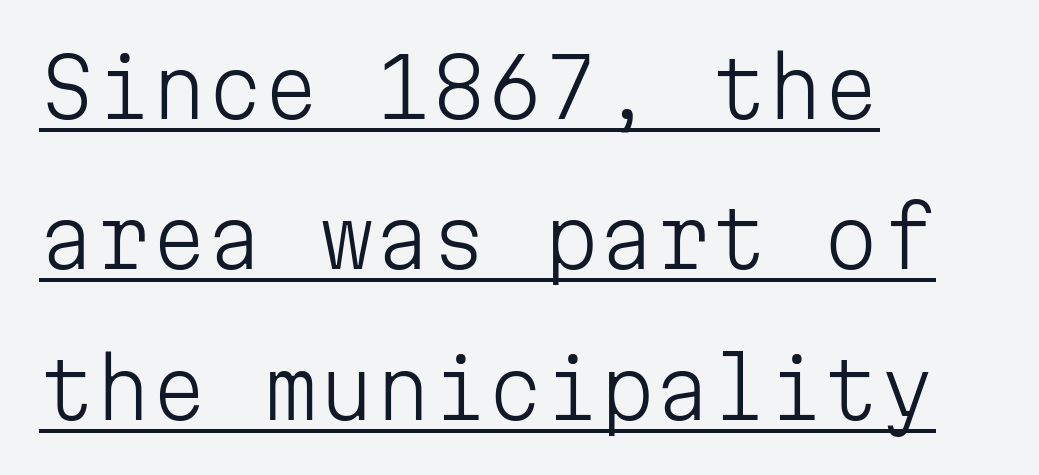
Each word holds together tightly as a unit, with standard inter-letter gaps. Has an underline been added? It has. Is this a heavy cut? Hardly; it is regular or lighter. Each letter, wide or thin by design, is forced into the same width here. Posture: vertical.
